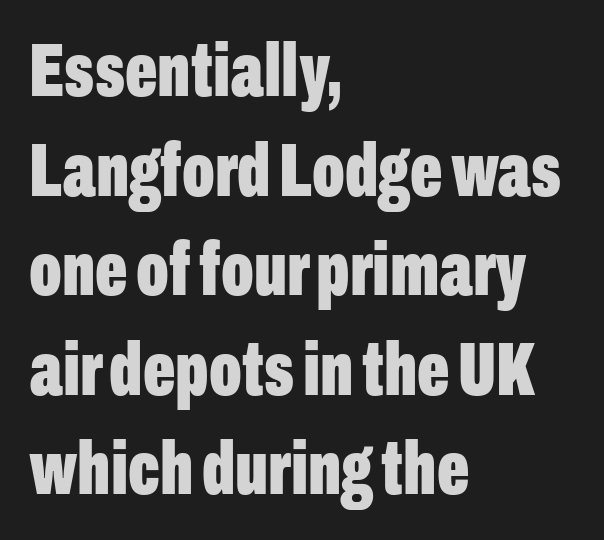
The image shows 76 px bold, condensed sans-serif type, upright; set left-aligned, normal line spacing (1.31x), normal letter spacing, not underlined; low stroke contrast and a medium x-height.
